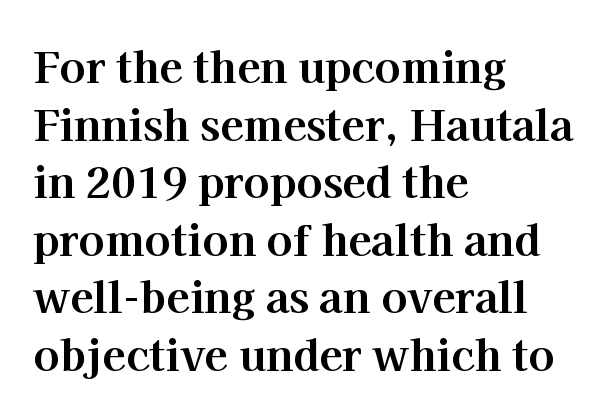
The image shows 43 px bold serif type, upright; set left-aligned, normal line spacing (1.34x), normal letter spacing, not underlined; high stroke contrast and a medium x-height.
